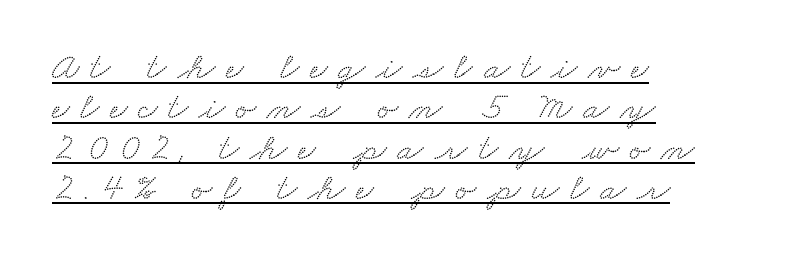
Q: Is the typeface a serif or a sans-serif typeface? A: Serif.
Q: Is the text underlined? A: Yes.
Q: How is the paragraph aligned? A: Left-aligned.
Q: Is the spacing between letters normal or unusually wide? A: Unusually wide.
Q: Is the spacing between lines tight, normal or loose? A: Tight.
Q: Width (condensed, normal, or wide)? A: Wide.
Q: Stroke contrast? A: Medium.
Q: x-height? A: Small.
Q: Monospaced? A: No.
